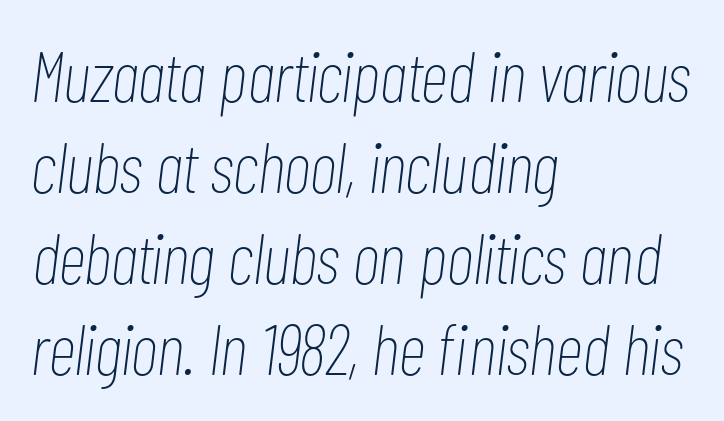
Q: Is the text bold? A: No.
Q: Is the text italic (slanted)? A: Yes, it leans right by about 7 degrees.
Q: Is the text underlined? A: No.
Q: How is the paragraph aligned? A: Left-aligned.
Q: Is the spacing between letters normal or unusually wide? A: Normal.
Q: Is the spacing between lines tight, normal or loose? A: Normal.
Q: Width (condensed, normal, or wide)? A: Condensed.
Q: Stroke contrast? A: Low.
Q: x-height? A: Medium.
Q: Monospaced? A: No.
